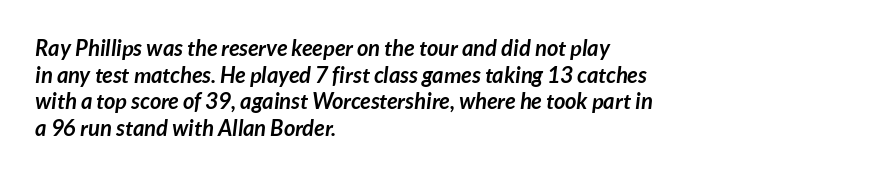
The letterforms sit shoulder to shoulder at normal distance. Bare-footed words on every line. The letters are bold, with thick, heavy strokes. Horizontal alignment here is leftward, the default for most running prose.
